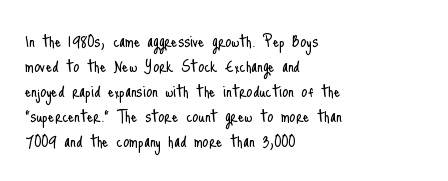
{"italic": "no", "bold": "no", "underline": "no", "align": "left", "line_spacing": "normal", "line_spacing_ratio": 1.25, "letter_spacing": "normal", "letter_spacing_em": 0.0, "glyph_px": 20}
